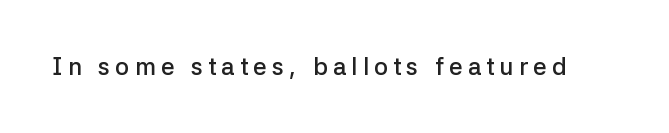
The image shows 24 px text type, upright; set unusually wide letter spacing (+0.22 em), not underlined.
